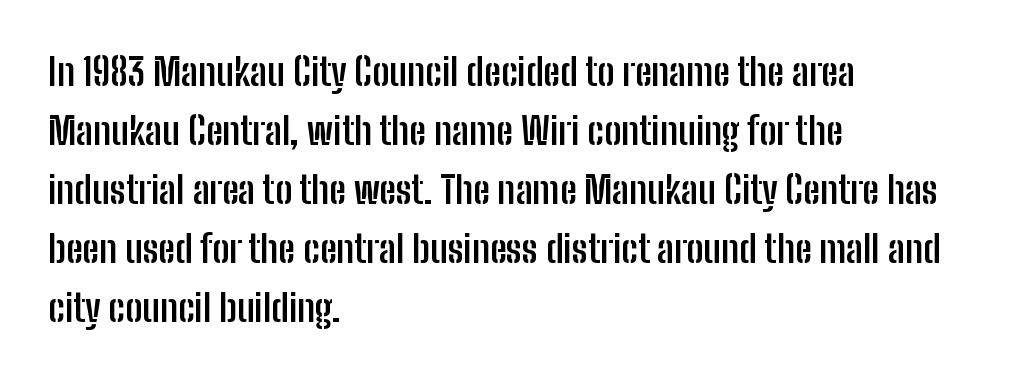
The image shows 38 px semibold, condensed sans-serif type, upright; set left-aligned, normal line spacing (1.55x), normal letter spacing, not underlined; low stroke contrast and a medium x-height.
